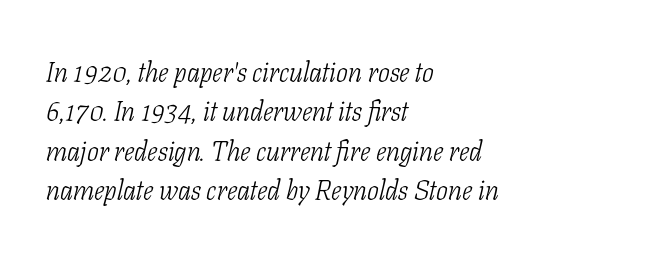
Think of a printed novel: that variable character pitch is what you see here. Serif or sans? Serif — the stroke terminals have little feet. Think standard paragraph weight, or any step lighter than that. How are the letters spaced? Ordinarily, with no added tracking. The rows are spaced the way most documents space them. Would a proofreader flag this as italicized? Yes.
